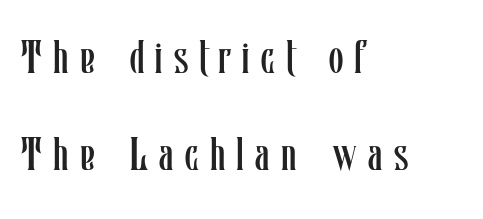
Q: Is the text bold? A: No.
Q: Is the text italic (slanted)? A: No, it is upright.
Q: Is the text underlined? A: No.
Q: How is the paragraph aligned? A: Left-aligned.
Q: Is the spacing between letters normal or unusually wide? A: Unusually wide.
Q: Is the spacing between lines tight, normal or loose? A: Loose.
Q: Width (condensed, normal, or wide)? A: Condensed.
Q: Stroke contrast? A: Low.
Q: x-height? A: Medium.
Q: Monospaced? A: No.
